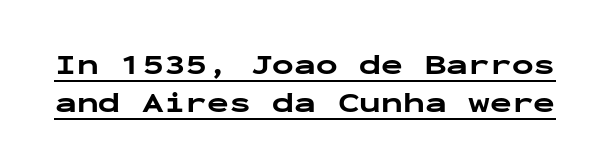
Q: Is the text bold? A: Yes.
Q: Is the text italic (slanted)? A: No, it is upright.
Q: Is the typeface a serif or a sans-serif typeface? A: Sans-serif.
Q: Is the text underlined? A: Yes.
Q: Is the spacing between letters normal or unusually wide? A: Normal.
Q: Is the spacing between lines tight, normal or loose? A: Normal.
Q: Width (condensed, normal, or wide)? A: Wide.
Q: Stroke contrast? A: Low.
Q: x-height? A: Medium.
Q: Monospaced? A: Yes.
